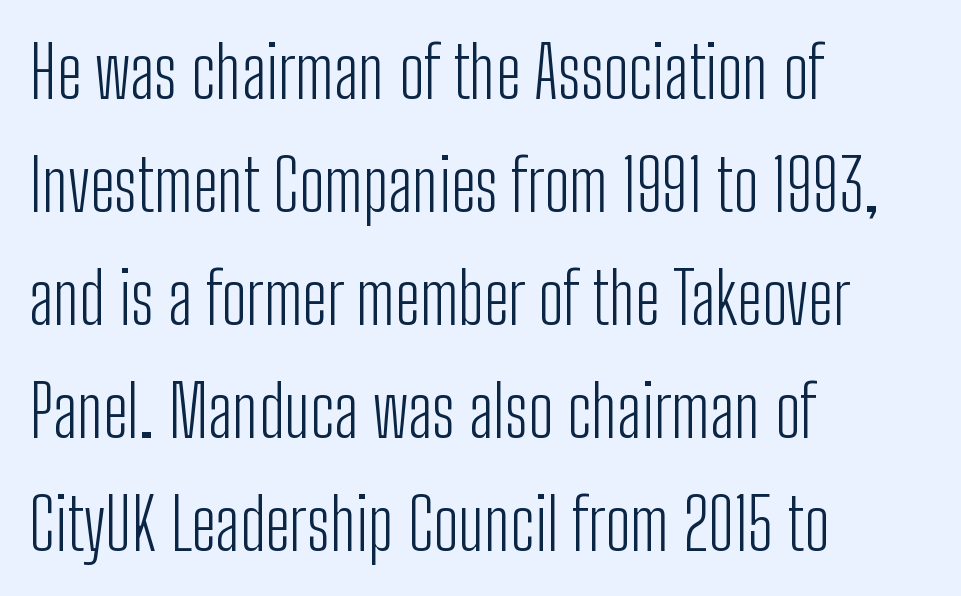
Visually the block forms a straight wall on the left and a jagged coastline on the right. Leading: standard. Any mark beneath the type? The region is blank. To sum up the face: it is a sans, with no serifs. The rendering uses natural spacing where letterforms have individual widths. The lettering stays uniformly vertical, giving the passage a roman look.
